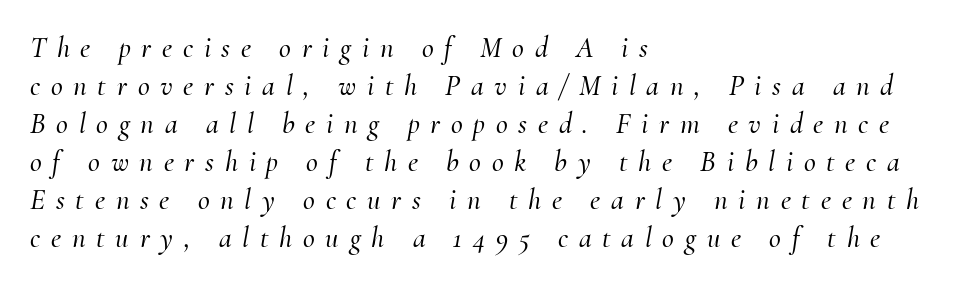
{"serif": "yes", "italic": "yes", "lean": "right", "slant_degrees": 10, "width": "normal", "stroke_contrast": "medium", "x_height": "small", "monospaced": "no", "underline": "no", "align": "left", "line_spacing": "normal", "line_spacing_ratio": 1.31, "letter_spacing": "wide", "letter_spacing_em": 0.37, "glyph_px": 29}
